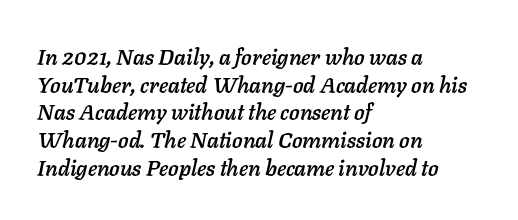
Quick note: interline space is typical. A typesetter would mark this as italic. A classic flush-left, rag-right setting is used for this passage. Nobody drew a line under any word here. Each word holds together tightly as a unit, with standard inter-letter gaps.
